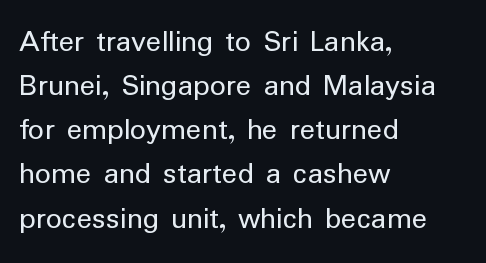
Words appear dense and cohesive because spacing is normal. Bold? No — there's no thickening of the strokes. Ordinary non-slanted type is in use. A typesetter would call this leading conventional body-copy spacing. The passage shown is typed in a proportional face where columns would drift. Type style note: lacks serifs.
